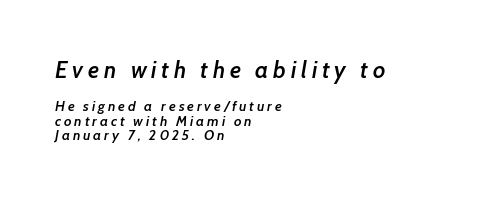
{"italic": "yes", "lean": "right", "slant_degrees": 7, "bold": "semi", "underline": "no", "align": "left", "line_spacing": "tight", "line_spacing_ratio": 1.04, "letter_spacing": "wide", "letter_spacing_em": 0.21, "larger_block": "first", "size_ratio": 1.64, "glyph_px": 23}
